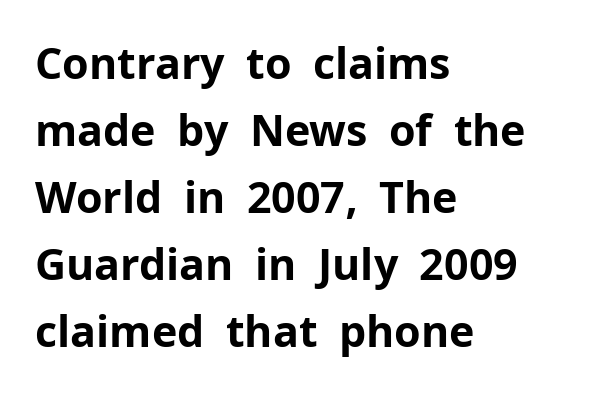
The image shows 43 px bold sans-serif type, upright; set left-aligned, normal line spacing (1.56x), normal letter spacing, not underlined; low stroke contrast and a medium x-height.
